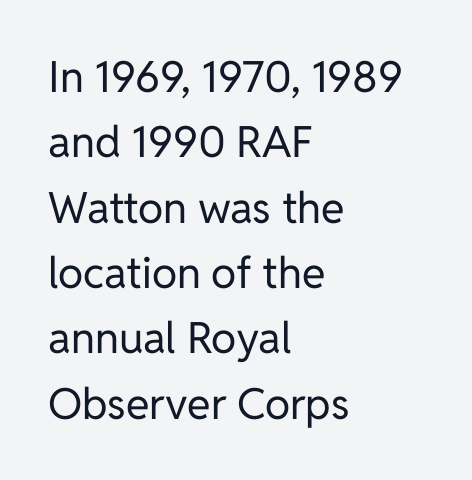
The image shows 43 px regular-weight sans-serif type, upright; set left-aligned, normal line spacing (1.52x), normal letter spacing, not underlined; low stroke contrast and a medium x-height.
